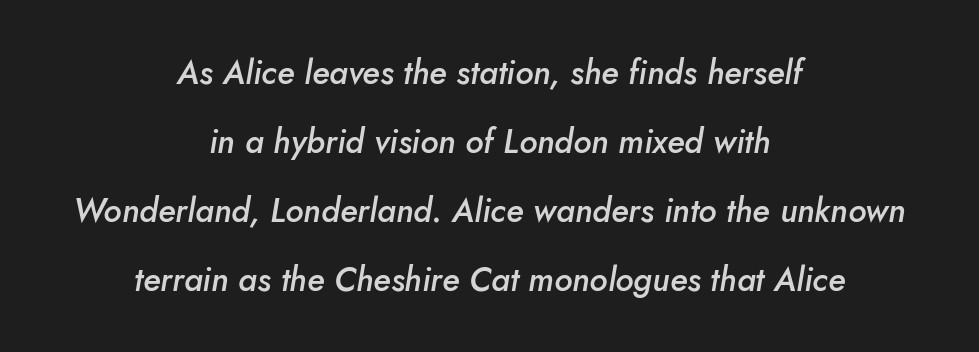
Stroke thickness is moderately raised; the sample reads as semibold. The passage is arranged like a title page — every line centered. Caption: standard tracking, unaltered. Widely set lines give the paragraph a tall, airy silhouette. Clear beneath every line of the passage.
